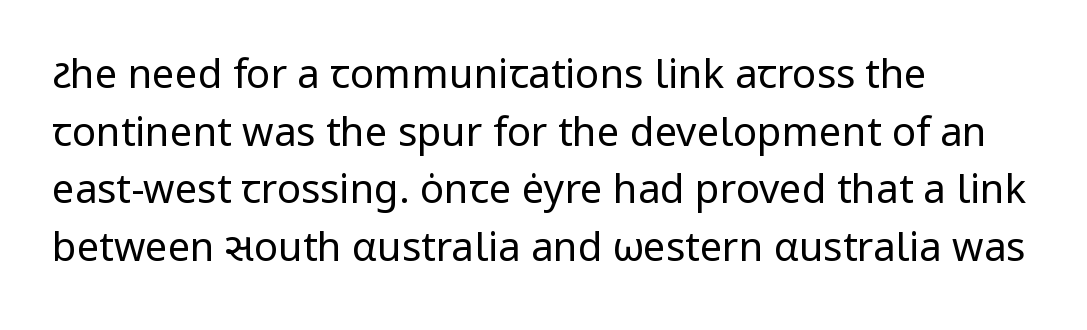
The image shows 40 px regular-weight sans-serif type, upright; set left-aligned, normal line spacing (1.44x), normal letter spacing, not underlined; low stroke contrast and a medium x-height.
